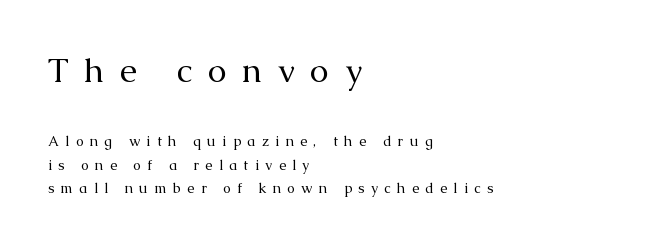
The image shows 34 px regular-weight serif type, upright; set left-aligned, normal line spacing (1.68x), unusually wide letter spacing (+0.46 em), not underlined; the first (top) block is 2.43x larger; medium stroke contrast and a medium x-height.
